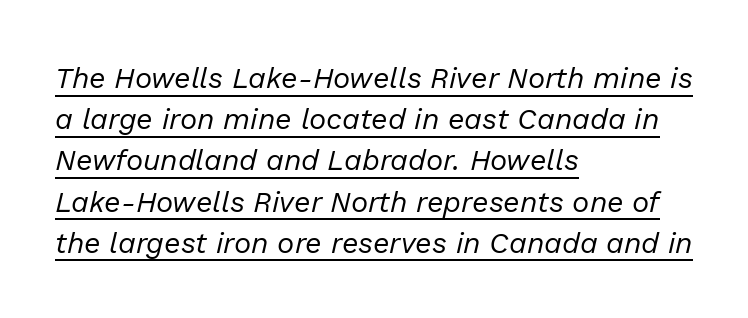
The image shows 29 px regular-weight type, italic (leaning right); set left-aligned, normal line spacing (1.42x), normal letter spacing, underlined; low stroke contrast and a medium x-height.
